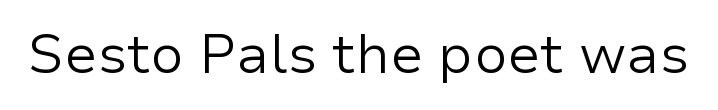
{"serif": "no", "italic": "no", "bold": "no", "weight": "regular", "width": "normal", "stroke_contrast": "low", "x_height": "medium", "monospaced": "no", "underline": "no", "letter_spacing": "normal", "letter_spacing_em": 0.0, "glyph_px": 55}
